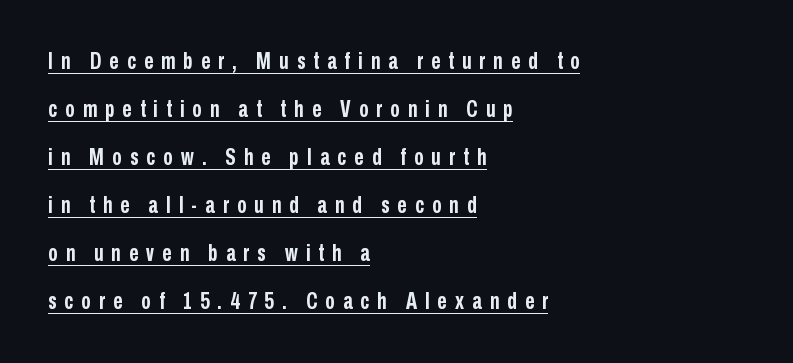
The letters are spread apart with noticeably loose tracking. Emphasis by weight is at full strength: bold. This block would shrink considerably if given ordinary leading; it's expanded now. It's the straight-up-and-down kind of type. Honestly, the underline is the first thing you notice here.
